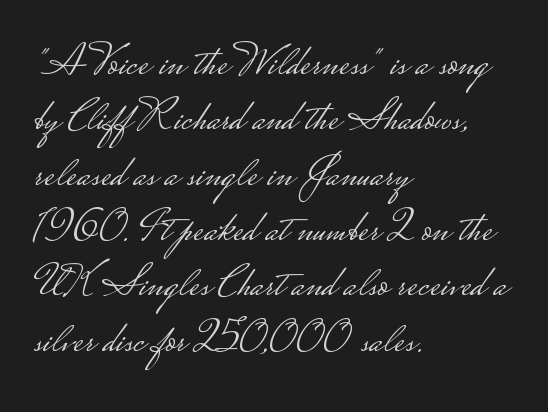
{"serif": "no", "bold": "no", "weight": "light", "width": "wide", "stroke_contrast": "low", "monospaced": "no", "underline": "no", "align": "left", "line_spacing_ratio": 1.23, "letter_spacing": "normal", "letter_spacing_em": 0.0, "glyph_px": 45}
